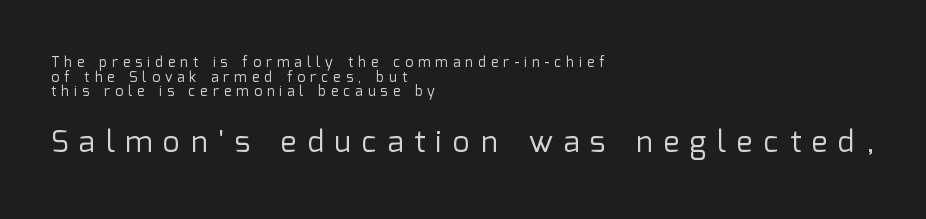
Q: Is the text bold? A: No.
Q: Is the text italic (slanted)? A: No, it is upright.
Q: Is the typeface a serif or a sans-serif typeface? A: Sans-serif.
Q: Is the text underlined? A: No.
Q: How is the paragraph aligned? A: Left-aligned.
Q: Is the spacing between letters normal or unusually wide? A: Unusually wide.
Q: Is the spacing between lines tight, normal or loose? A: Tight.
Q: Which block of text is set in a larger size, the first (top) or the second (bottom)? A: The second (bottom) one.
Q: Width (condensed, normal, or wide)? A: Normal.
Q: Stroke contrast? A: Low.
Q: x-height? A: Medium.
Q: Monospaced? A: No.
